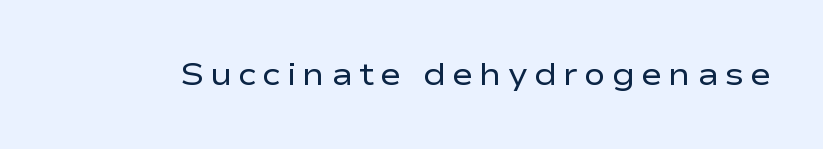
{"serif": "no", "italic": "no", "bold": "no", "weight": "regular", "width": "wide", "stroke_contrast": "low", "x_height": "medium", "monospaced": "no", "underline": "no", "glyph_px": 32}
